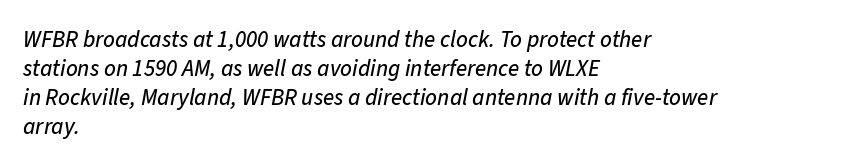
Q: Is the text italic (slanted)? A: Yes, it leans right by about 11 degrees.
Q: Is the text underlined? A: No.
Q: How is the paragraph aligned? A: Left-aligned.
Q: Is the spacing between letters normal or unusually wide? A: Normal.
Q: Is the spacing between lines tight, normal or loose? A: Normal.
